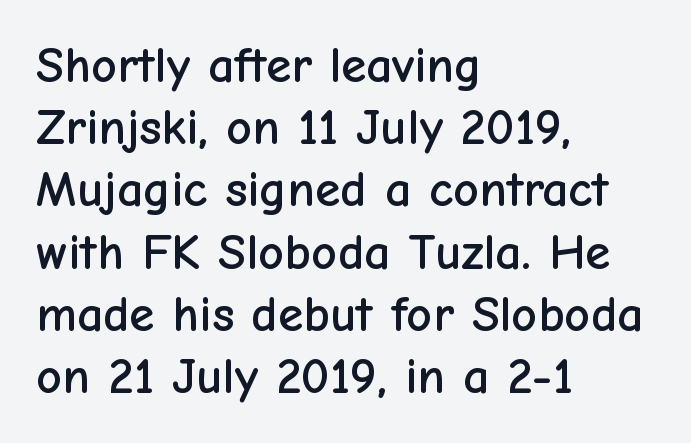
{"serif": "no", "italic": "no", "width": "normal", "stroke_contrast": "low", "x_height": "medium", "monospaced": "no", "underline": "no", "align": "left", "line_spacing_ratio": 1.22, "letter_spacing": "normal", "letter_spacing_em": 0.0, "glyph_px": 51}
